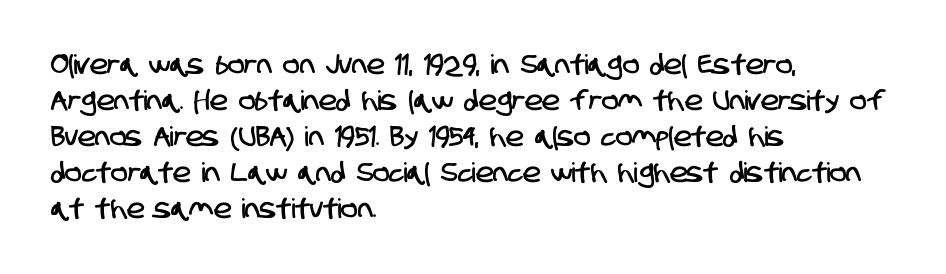
Q: Is the text underlined? A: No.
Q: How is the paragraph aligned? A: Left-aligned.
Q: Is the spacing between letters normal or unusually wide? A: Normal.
Q: Is the spacing between lines tight, normal or loose? A: Normal.
